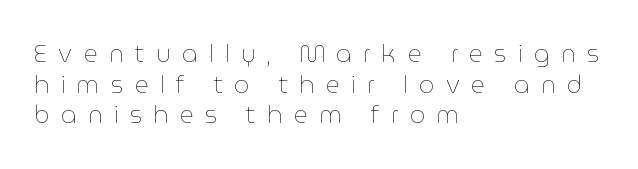
The lines in this sample share a left origin and differ only in where they stop. The line texture is sparse and dotted thanks to wide tracking. Posture: vertical. Counters stay open thanks to moderate or lighter strokes. Descender tails drop into unmarked territory. These lines sit exactly where default settings would place them.
